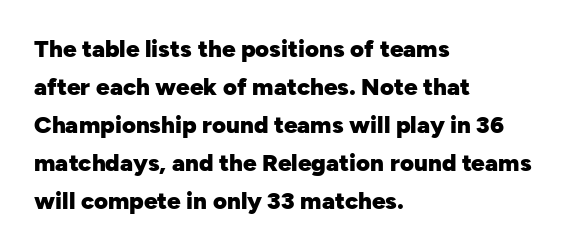
The space between consecutive lines is moderate. Alignment: flush left. The passage shown is not underscored anywhere. The type is set solid horizontally, with unmodified tracking. The characters look thick and weighty, a clear bold. Unlike italic type, these characters show no tilt at all.
